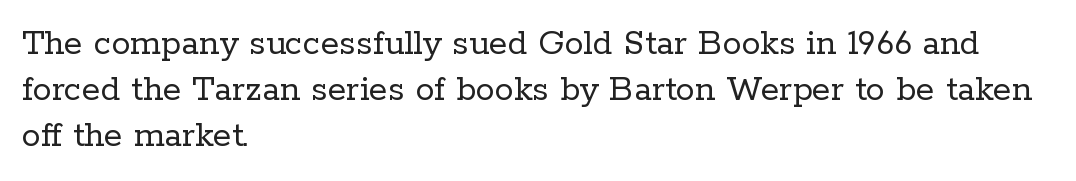
Font category for this specimen: serif. Short and long lines alike share a common starting point at left. A clean baseline with only descenders dipping below it. What stands out about the letter spacing? Nothing — it is the standard amount. The letters advance in unequal steps, a hallmark of proportional type.
